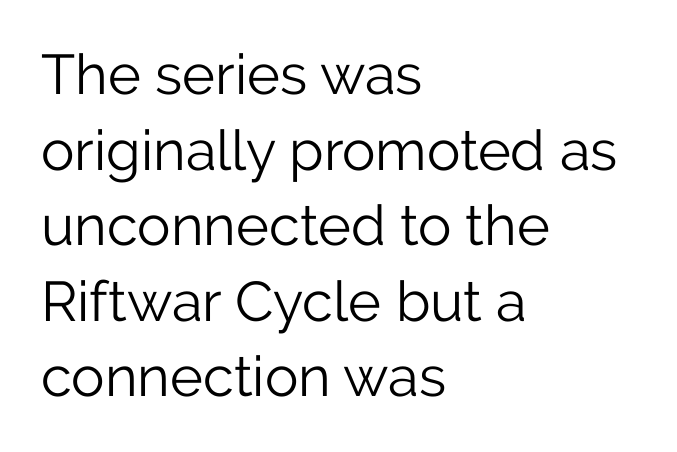
Q: Is the text bold? A: No.
Q: Is the text italic (slanted)? A: No, it is upright.
Q: Is the typeface a serif or a sans-serif typeface? A: Sans-serif.
Q: Is the text underlined? A: No.
Q: How is the paragraph aligned? A: Left-aligned.
Q: Is the spacing between letters normal or unusually wide? A: Normal.
Q: Is the spacing between lines tight, normal or loose? A: Normal.
Q: Width (condensed, normal, or wide)? A: Normal.
Q: Stroke contrast? A: Low.
Q: x-height? A: Medium.
Q: Monospaced? A: No.
